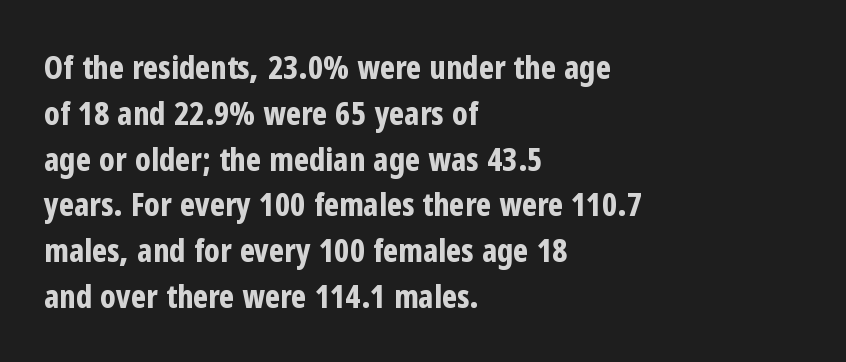
Q: Is the text bold? A: Yes.
Q: Is the text italic (slanted)? A: No, it is upright.
Q: Is the typeface a serif or a sans-serif typeface? A: Sans-serif.
Q: Is the text underlined? A: No.
Q: How is the paragraph aligned? A: Left-aligned.
Q: Is the spacing between letters normal or unusually wide? A: Normal.
Q: Is the spacing between lines tight, normal or loose? A: Normal.
Q: Width (condensed, normal, or wide)? A: Condensed.
Q: Stroke contrast? A: Low.
Q: x-height? A: Medium.
Q: Monospaced? A: No.
